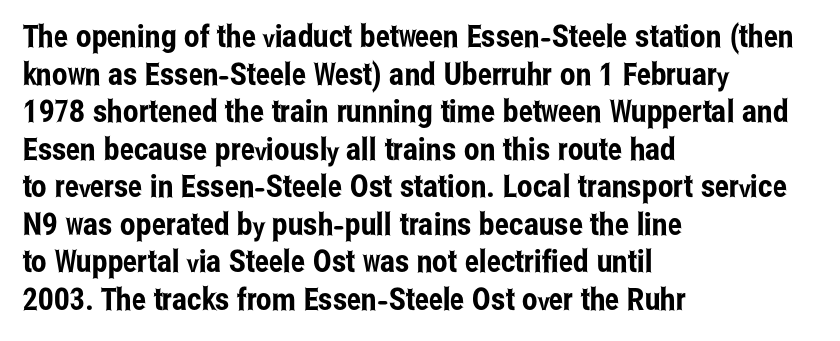
Q: Is the text italic (slanted)? A: No, it is upright.
Q: Is the typeface a serif or a sans-serif typeface? A: Sans-serif.
Q: Is the text underlined? A: No.
Q: How is the paragraph aligned? A: Left-aligned.
Q: Is the spacing between letters normal or unusually wide? A: Normal.
Q: Width (condensed, normal, or wide)? A: Condensed.
Q: Stroke contrast? A: Low.
Q: x-height? A: Medium.
Q: Monospaced? A: No.
